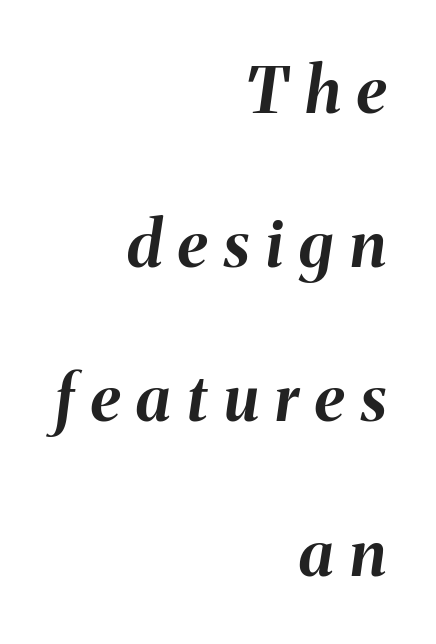
The image shows 64 px bold type, italic (leaning right); set right-aligned, loose line spacing (2.41x), unusually wide letter spacing (+0.26 em), not underlined; medium stroke contrast and a medium x-height.
